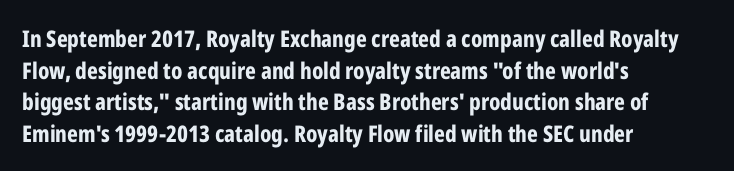
One glance says typical: line gaps are just what's usual. The letters stand upright; this is a roman face. These lines stack with their left ends in a neat column. Bold? Absolutely — the strokes are thick and heavy.
